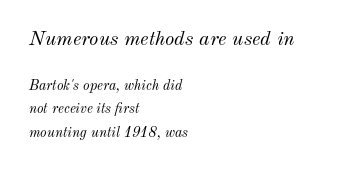
The image shows 20 px text type, italic (leaning right); set left-aligned, normal line spacing (1.69x), normal letter spacing, not underlined; the first (top) block is 1.43x larger.
